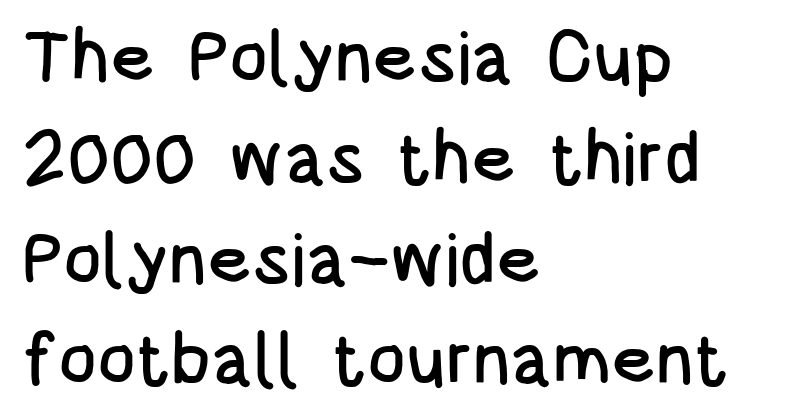
Notice how the passage keeps a crisp vertical edge on the left only. Quick note: underline off. Are there feet on the stems? There aren't — it's a sans. Style check: upright.
